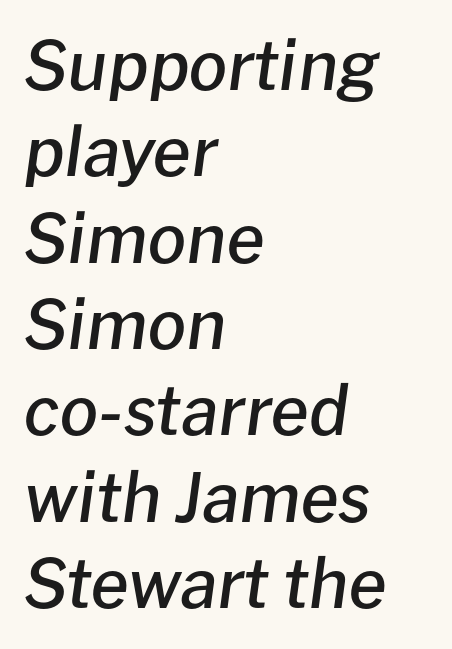
The foot of each line stays bare and open. On the weight axis this lands at semibold, roughly 600. The line-height multiplier appears to be the usual default. The setting favours the left margin, as ordinary paragraphs usually do. Each letter keeps its own natural width here, so spacing adapts to shape.
